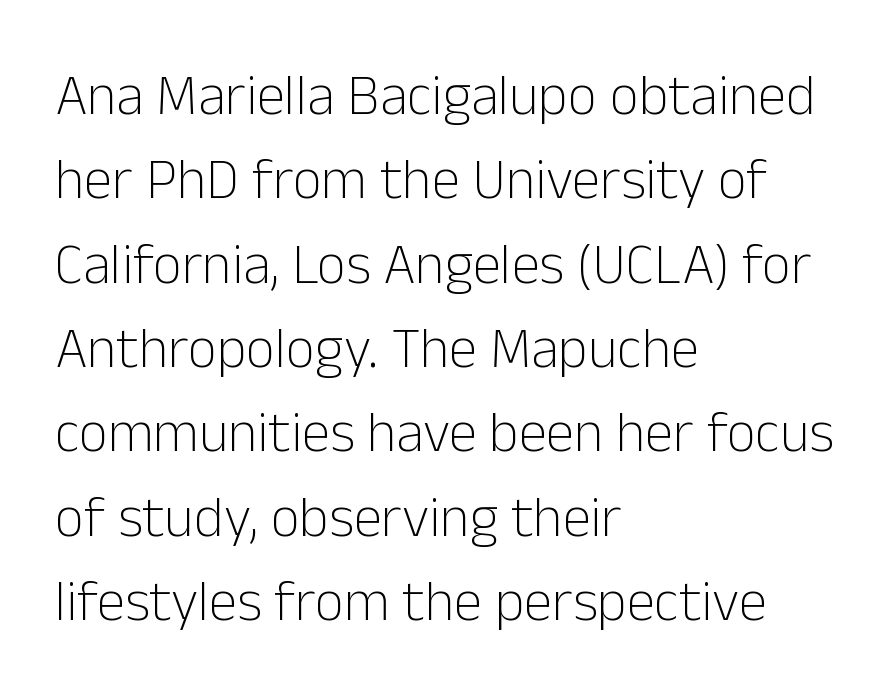
The image shows 57 px light sans-serif type, upright; set left-aligned, normal line spacing (1.48x), normal letter spacing, not underlined; low stroke contrast and a medium x-height.
